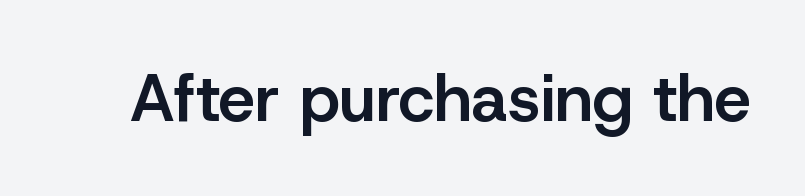
{"serif": "no", "italic": "no", "bold": "semi", "weight": "semibold", "width": "normal", "stroke_contrast": "low", "x_height": "medium", "monospaced": "no", "underline": "no", "letter_spacing": "normal", "letter_spacing_em": 0.0, "glyph_px": 66}
